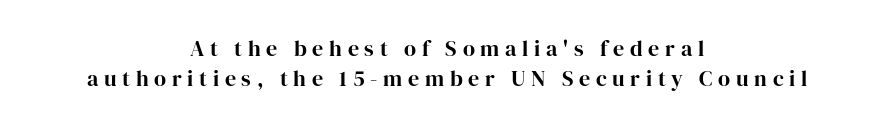
The image shows 22 px text type, upright; set centered, normal line spacing (1.38x), unusually wide letter spacing (+0.26 em), not underlined.
